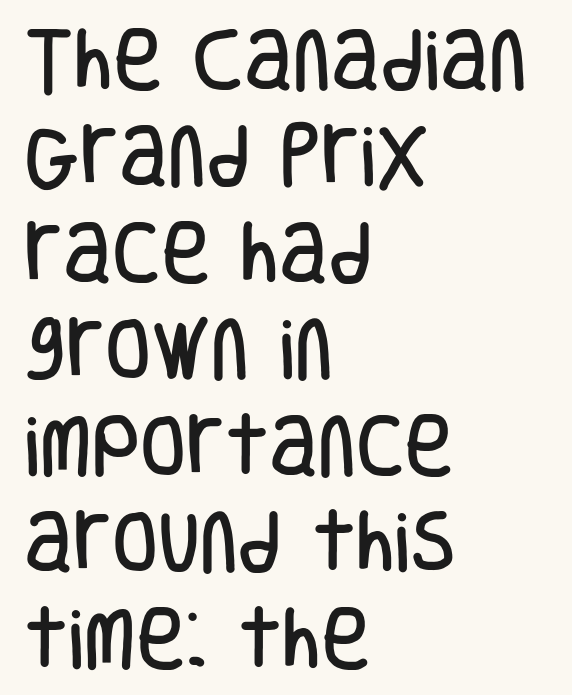
Q: Is the text italic (slanted)? A: No, it is upright.
Q: Is the typeface a serif or a sans-serif typeface? A: Sans-serif.
Q: Is the text underlined? A: No.
Q: How is the paragraph aligned? A: Left-aligned.
Q: Is the spacing between letters normal or unusually wide? A: Normal.
Q: Is the spacing between lines tight, normal or loose? A: Normal.
Q: Width (condensed, normal, or wide)? A: Condensed.
Q: Stroke contrast? A: Low.
Q: x-height? A: Large.
Q: Monospaced? A: No.
